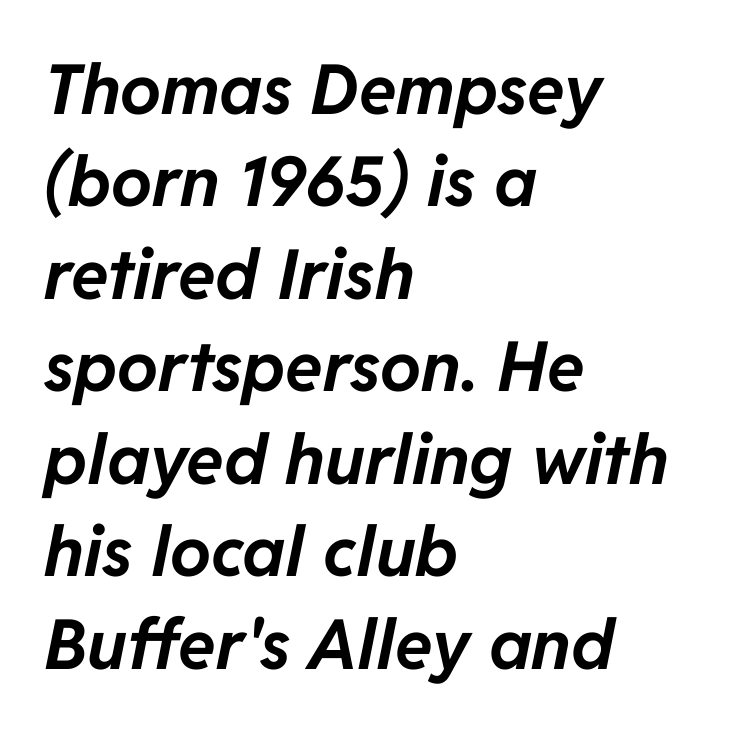
The image shows 69 px bold type, italic (leaning right); set left-aligned, normal line spacing (1.34x), normal letter spacing, not underlined; low stroke contrast and a medium x-height.
